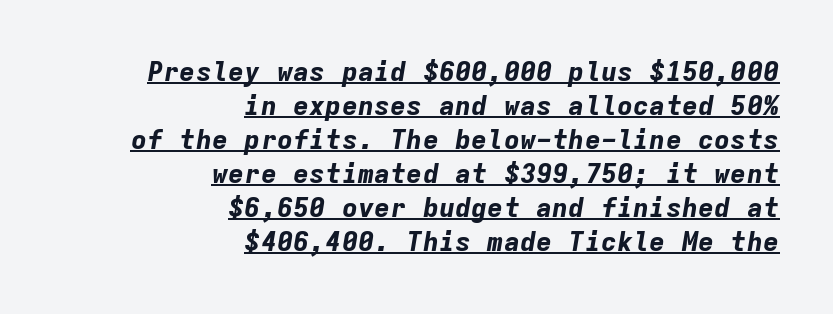
The image shows 27 px bold type, italic (leaning right); set right-aligned, normal line spacing (1.26x), normal letter spacing, underlined.
